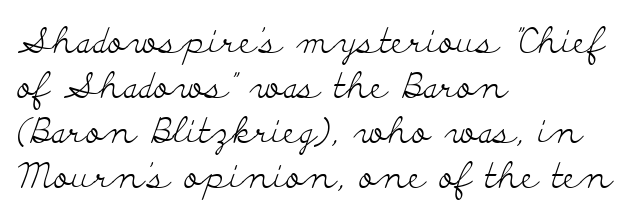
Q: Is the text bold? A: No.
Q: Is the text italic (slanted)? A: Yes.
Q: Is the typeface a serif or a sans-serif typeface? A: Serif.
Q: Is the text underlined? A: No.
Q: How is the paragraph aligned? A: Left-aligned.
Q: Is the spacing between letters normal or unusually wide? A: Normal.
Q: Is the spacing between lines tight, normal or loose? A: Normal.
Q: Width (condensed, normal, or wide)? A: Wide.
Q: Stroke contrast? A: Low.
Q: x-height? A: Small.
Q: Monospaced? A: No.
